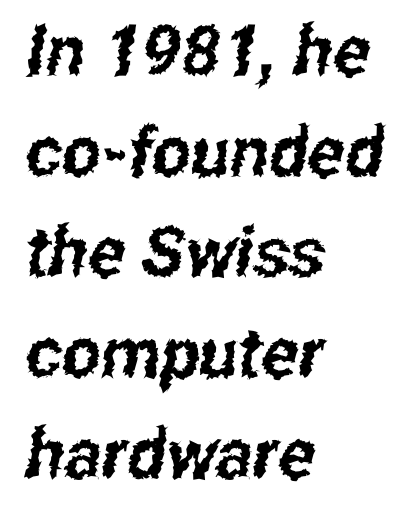
Do the characters align in a grid? No, the font is proportional. Check where the strokes stop: nothing finishes them off — pure sans. Vertically, the passage feels balanced, rows spaced as you'd expect. Descenders are the only things crossing below the line. The paragraph shown leans on its left margin.
